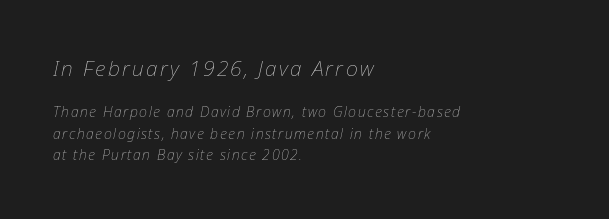
The ragged edge is on the right, which tells us the setting is flush left. A student would notice the top passage is typeset larger than what follows. Check the space under the baseline: it is left empty. The font sits on the lighter half of the weight spectrum, regular included.
